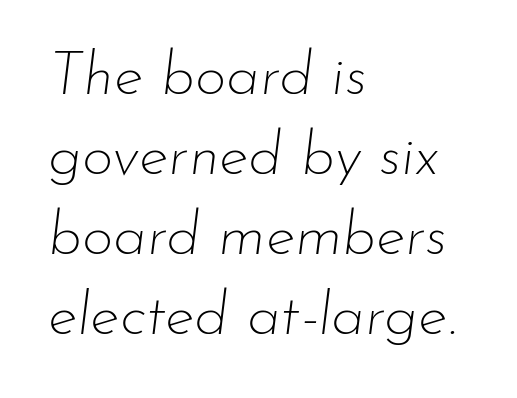
The image shows 61 px thin type, italic (leaning right); set left-aligned, normal line spacing (1.31x), normal letter spacing, not underlined; low stroke contrast and a small x-height.
